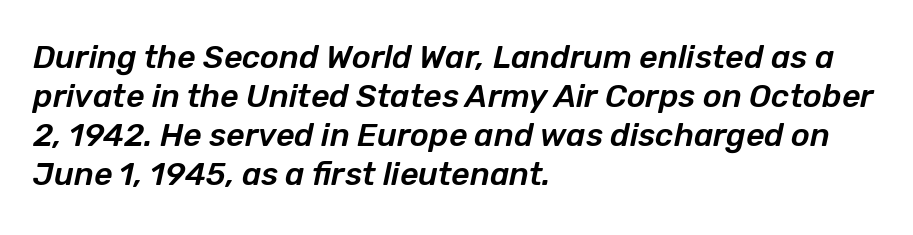
{"italic": "yes", "lean": "right", "slant_degrees": 12, "width": "normal", "stroke_contrast": "low", "x_height": "medium", "monospaced": "no", "underline": "no", "align": "left", "line_spacing_ratio": 1.22, "letter_spacing": "normal", "letter_spacing_em": 0.0, "glyph_px": 32}
